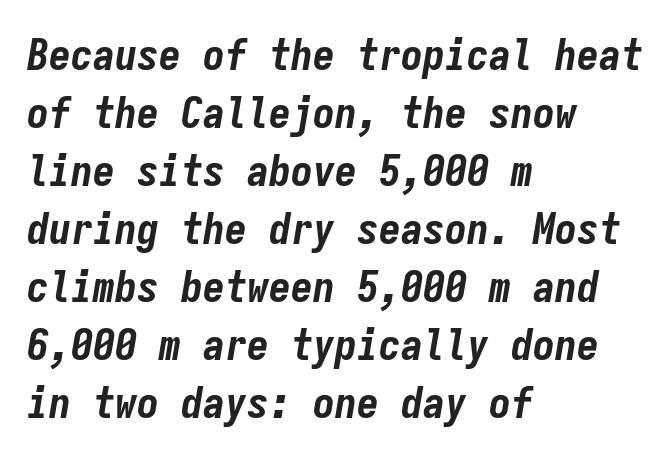
Q: Is the text bold? A: Yes.
Q: Is the text italic (slanted)? A: Yes, it leans right by about 9 degrees.
Q: Is the text underlined? A: No.
Q: How is the paragraph aligned? A: Left-aligned.
Q: Is the spacing between letters normal or unusually wide? A: Normal.
Q: Is the spacing between lines tight, normal or loose? A: Normal.
Q: Width (condensed, normal, or wide)? A: Condensed.
Q: Stroke contrast? A: Low.
Q: x-height? A: Medium.
Q: Monospaced? A: Yes.
